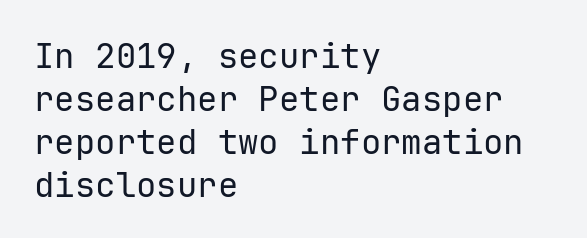
Q: Is the text bold? A: No.
Q: Is the text italic (slanted)? A: No, it is upright.
Q: Is the typeface a serif or a sans-serif typeface? A: Sans-serif.
Q: Is the text underlined? A: No.
Q: How is the paragraph aligned? A: Left-aligned.
Q: Is the spacing between letters normal or unusually wide? A: Normal.
Q: Is the spacing between lines tight, normal or loose? A: Normal.
Q: Width (condensed, normal, or wide)? A: Normal.
Q: Stroke contrast? A: Low.
Q: x-height? A: Medium.
Q: Monospaced? A: Yes.
